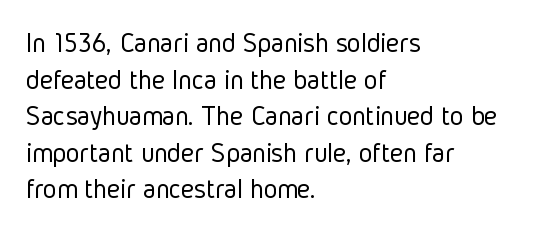
The image shows 29 px light, condensed sans-serif type, upright; set left-aligned, normal line spacing (1.26x), normal letter spacing, not underlined; low stroke contrast and a medium x-height.
